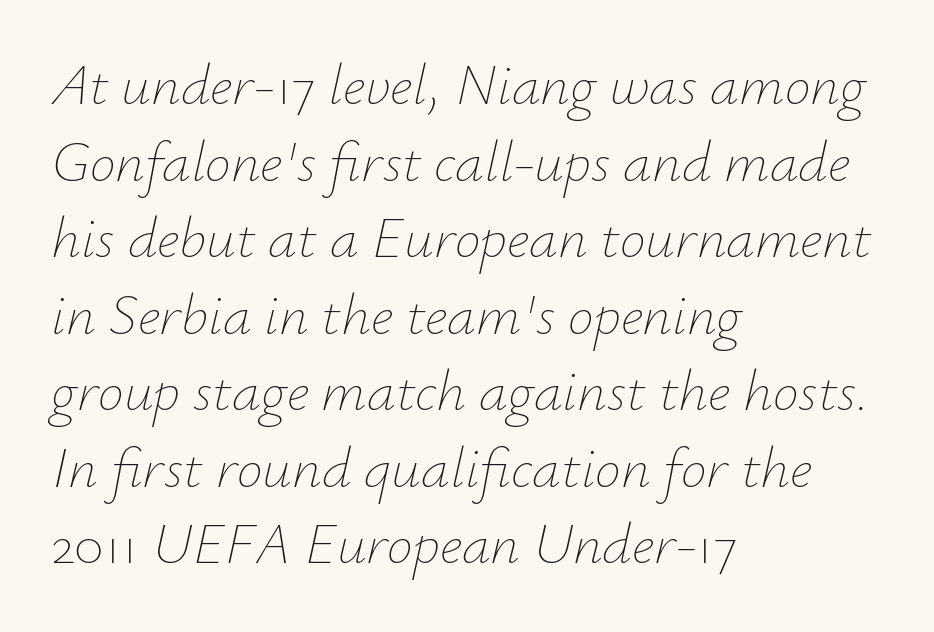
Q: Is the text bold? A: No.
Q: Is the text italic (slanted)? A: Yes, it leans right by about 12 degrees.
Q: Is the text underlined? A: No.
Q: How is the paragraph aligned? A: Left-aligned.
Q: Is the spacing between letters normal or unusually wide? A: Normal.
Q: Is the spacing between lines tight, normal or loose? A: Normal.
Q: Width (condensed, normal, or wide)? A: Normal.
Q: Stroke contrast? A: Low.
Q: x-height? A: Small.
Q: Monospaced? A: No.
